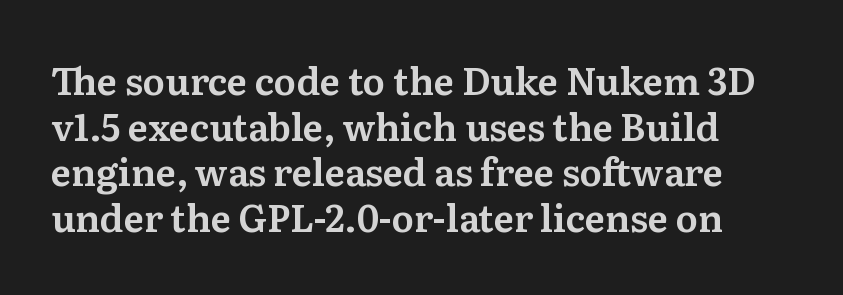
The image shows 37 px serif type, upright; set line spacing 1.23x, normal letter spacing, not underlined; medium stroke contrast and a medium x-height.
